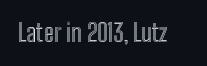
{"italic": "no", "underline": "no", "letter_spacing": "normal", "letter_spacing_em": 0.0, "glyph_px": 24}
